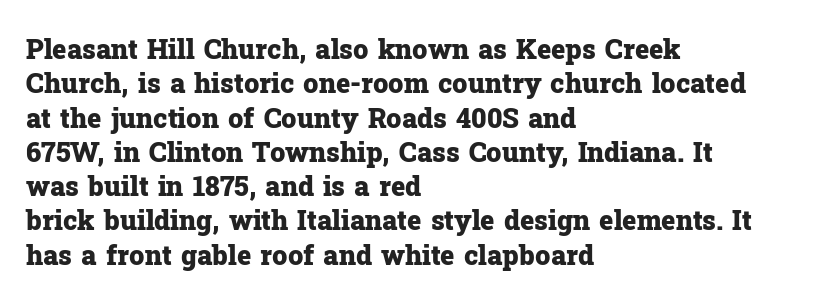
{"italic": "no", "bold": "yes", "underline": "no", "align": "left", "line_spacing": "normal", "line_spacing_ratio": 1.27, "letter_spacing": "normal", "letter_spacing_em": 0.0, "glyph_px": 27}
